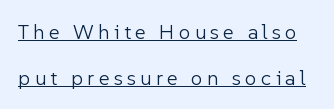
Q: Is the text bold? A: No.
Q: Is the text italic (slanted)? A: No, it is upright.
Q: Is the text underlined? A: Yes.
Q: Is the spacing between letters normal or unusually wide? A: Unusually wide.
Q: Is the spacing between lines tight, normal or loose? A: Loose.
